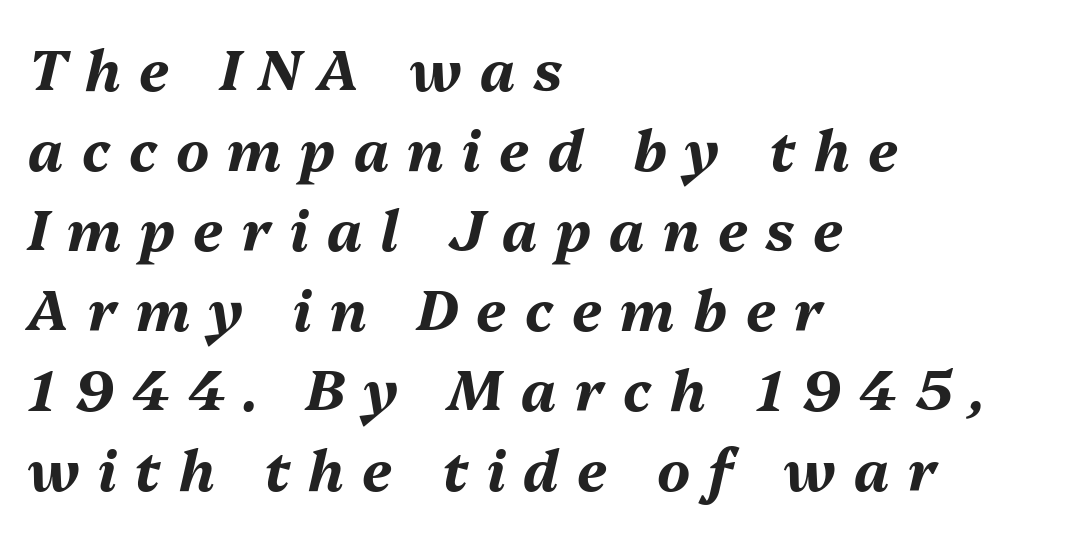
Whoever set this chose a conventional vertical rhythm. The whole block is typeset with a tilt. Strong, thick strokes mark this as bold type. Reading down the block, your eye returns to a fixed left position each line.
